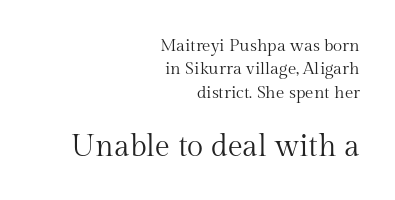
The glyphs in this specimen are seriffed. These lines are rendered in a variable-pitch font. Type size steps up from the first block to the second. Line ends are locked; line starts wander. The passage shown is not bold in any degree. Interline gaps are of average width in this sample.
